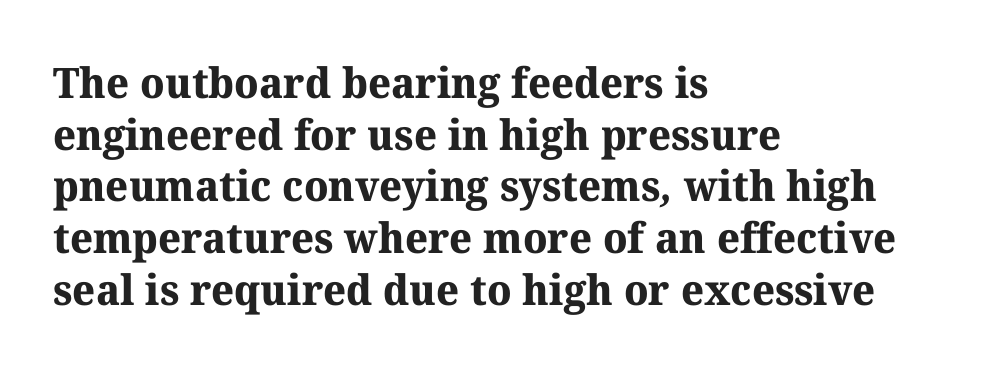
{"serif": "yes", "bold": "yes", "weight": "bold", "width": "normal", "stroke_contrast": "medium", "x_height": "medium", "monospaced": "no", "underline": "no", "align": "left", "line_spacing_ratio": 1.23, "letter_spacing": "normal", "letter_spacing_em": 0.0, "glyph_px": 42}
